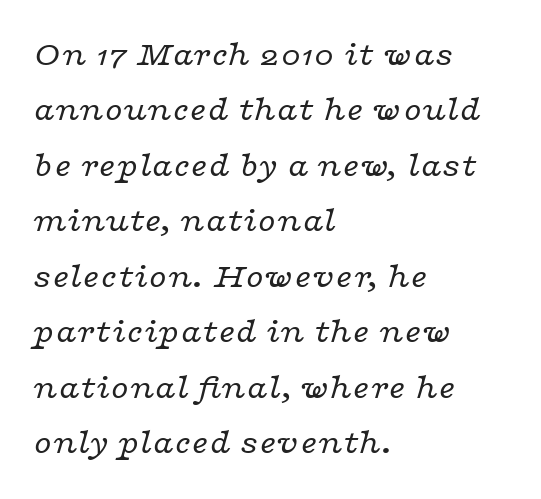
Q: Is the text bold? A: No.
Q: Is the text italic (slanted)? A: Yes, it leans right by about 16 degrees.
Q: Is the typeface a serif or a sans-serif typeface? A: Serif.
Q: Is the text underlined? A: No.
Q: How is the paragraph aligned? A: Left-aligned.
Q: Is the spacing between letters normal or unusually wide? A: Normal.
Q: Is the spacing between lines tight, normal or loose? A: Normal.
Q: Width (condensed, normal, or wide)? A: Wide.
Q: Stroke contrast? A: Low.
Q: x-height? A: Medium.
Q: Monospaced? A: No.
